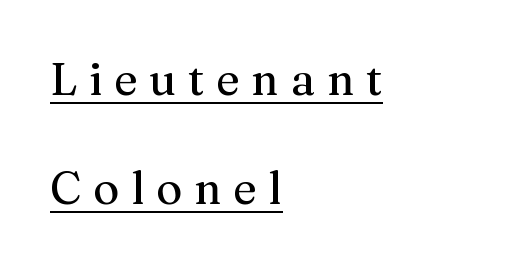
The image shows 45 px serif type, upright; set left-aligned, loose line spacing (2.42x), unusually wide letter spacing (+0.26 em), underlined; medium stroke contrast and a medium x-height.
